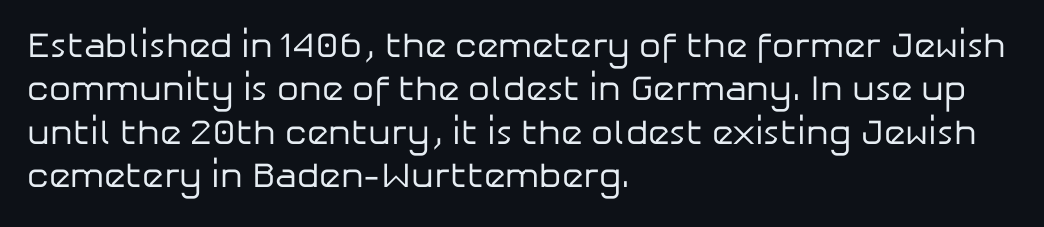
Q: Is the text bold? A: No.
Q: Is the text italic (slanted)? A: No, it is upright.
Q: Is the typeface a serif or a sans-serif typeface? A: Sans-serif.
Q: Is the text underlined? A: No.
Q: How is the paragraph aligned? A: Left-aligned.
Q: Is the spacing between letters normal or unusually wide? A: Normal.
Q: Width (condensed, normal, or wide)? A: Normal.
Q: Stroke contrast? A: Low.
Q: x-height? A: Medium.
Q: Monospaced? A: No.
